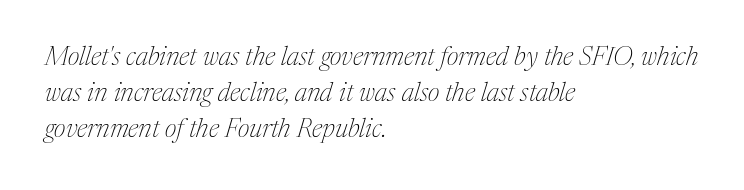
Every row of glyphs begins at an identical x-position on the left. A typesetter would call this leading conventional body-copy spacing. These lines keep a tight, regular rhythm from letter to letter. Caption: face not bold, strokes unweighted.
